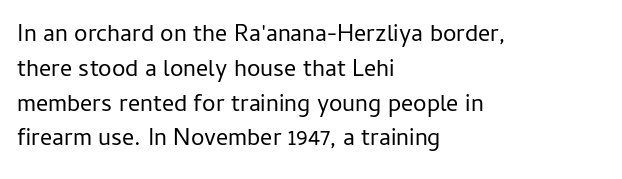
{"italic": "no", "bold": "no", "underline": "no", "align": "left", "line_spacing": "normal", "line_spacing_ratio": 1.45, "letter_spacing": "normal", "letter_spacing_em": 0.0, "glyph_px": 24}
